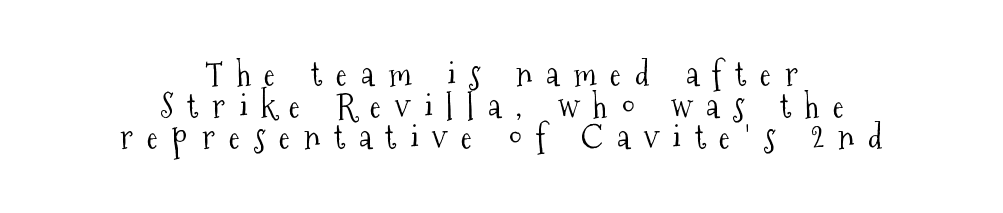
{"serif": "yes", "italic": "no", "bold": "no", "weight": "light", "width": "condensed", "stroke_contrast": "medium", "x_height": "medium", "monospaced": "no", "underline": "no", "align": "center", "line_spacing": "tight", "line_spacing_ratio": 0.96, "letter_spacing": "wide", "letter_spacing_em": 0.43, "glyph_px": 33}
